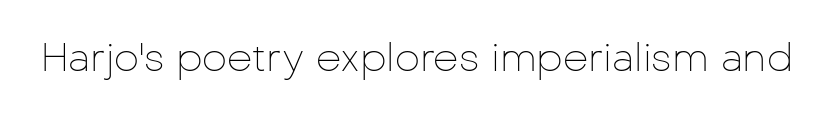
{"serif": "no", "italic": "no", "bold": "no", "weight": "thin", "width": "normal", "stroke_contrast": "low", "x_height": "medium", "monospaced": "no", "underline": "no", "letter_spacing": "normal", "letter_spacing_em": 0.0, "glyph_px": 40}
